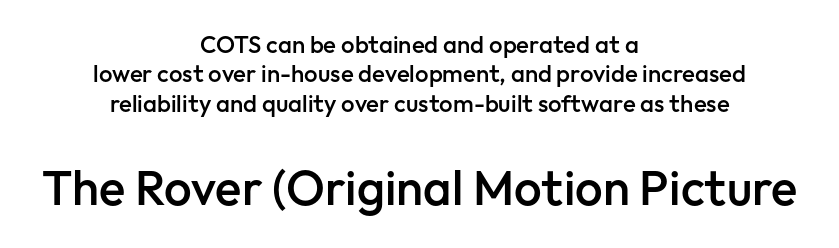
Compare the two chunks: the lower has the greater cap height. Honestly, the letter spacing is just normal — you wouldn't notice it. Lines of text with bare space underneath. Style check: upright. Note the varied advance widths — an 'i' is clearly narrower than an 'm'. Type style note: lacks serifs.
